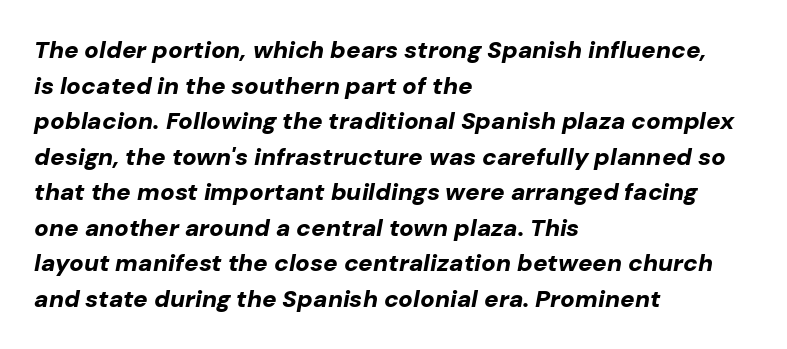
Q: Is the text bold? A: Yes.
Q: Is the text italic (slanted)? A: Yes, it leans right by about 10 degrees.
Q: Is the text underlined? A: No.
Q: How is the paragraph aligned? A: Left-aligned.
Q: Is the spacing between letters normal or unusually wide? A: Normal.
Q: Is the spacing between lines tight, normal or loose? A: Normal.
